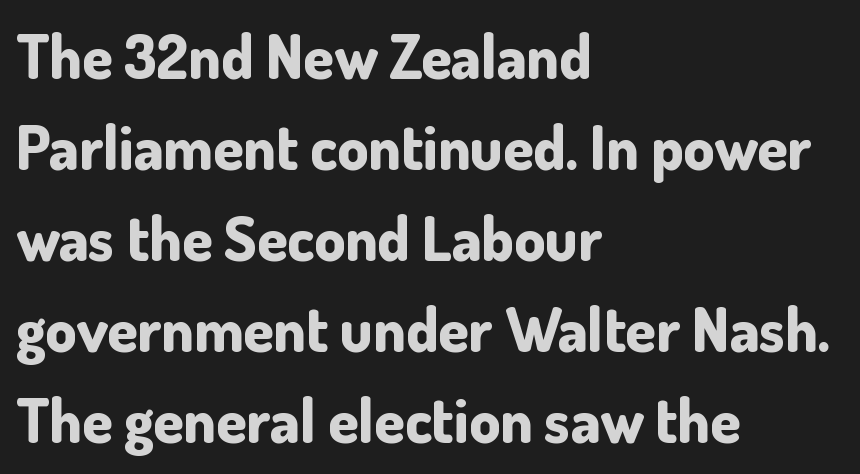
Q: Is the text bold? A: Yes.
Q: Is the text italic (slanted)? A: No, it is upright.
Q: Is the typeface a serif or a sans-serif typeface? A: Sans-serif.
Q: Is the text underlined? A: No.
Q: How is the paragraph aligned? A: Left-aligned.
Q: Is the spacing between letters normal or unusually wide? A: Normal.
Q: Is the spacing between lines tight, normal or loose? A: Normal.
Q: Width (condensed, normal, or wide)? A: Normal.
Q: Stroke contrast? A: Low.
Q: x-height? A: Small.
Q: Monospaced? A: No.
